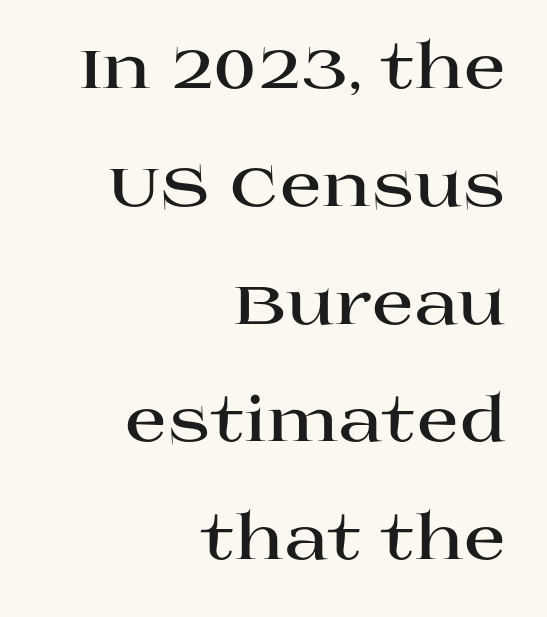
Students, this is bold: see how much ink each stroke carries. The baseline area is clear. Nothing unusual about the tracking: characters are spaced as the font intends. Widely set lines give the paragraph a tall, airy silhouette. Posture: straight, roman, zero tilt. Teacher's note: observe the even right margin — that is flush-right alignment.
